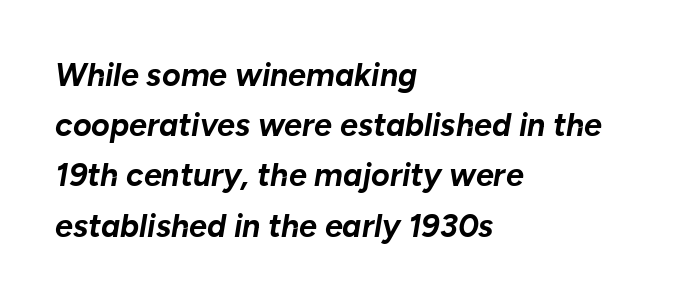
Q: Is the text bold? A: Yes.
Q: Is the text italic (slanted)? A: Yes, it leans right by about 10 degrees.
Q: Is the text underlined? A: No.
Q: How is the paragraph aligned? A: Left-aligned.
Q: Is the spacing between letters normal or unusually wide? A: Normal.
Q: Is the spacing between lines tight, normal or loose? A: Normal.
Q: Width (condensed, normal, or wide)? A: Normal.
Q: Stroke contrast? A: Low.
Q: x-height? A: Medium.
Q: Monospaced? A: No.
